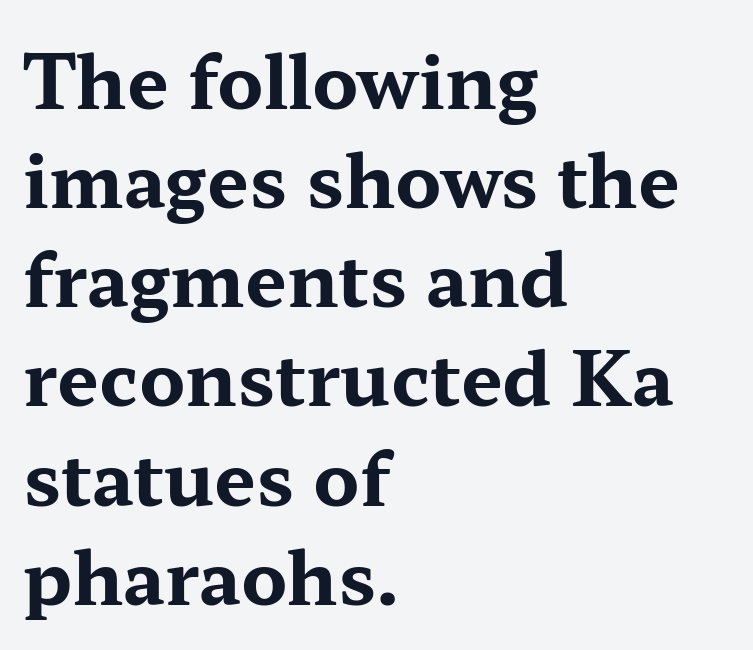
Varying glyph widths throughout — classic text-font behaviour. Letter spacing: default. Quick note: not italic, upright. I'd describe the lettering as bold — thick and assertive. Descenders are the only things crossing below the line. Quick note: interline space is typical.
